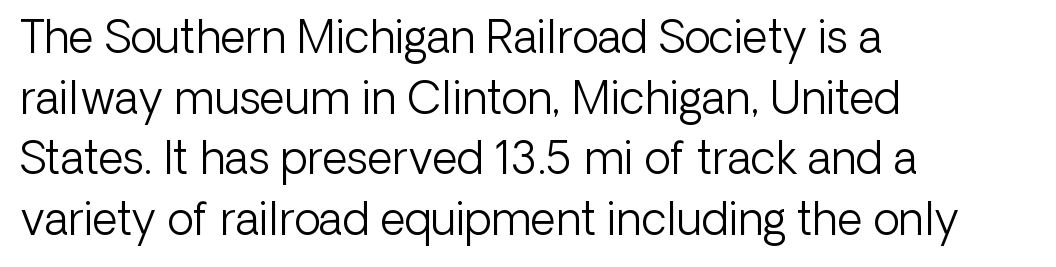
Q: Is the text bold? A: No.
Q: Is the text italic (slanted)? A: No, it is upright.
Q: Is the typeface a serif or a sans-serif typeface? A: Sans-serif.
Q: Is the text underlined? A: No.
Q: How is the paragraph aligned? A: Left-aligned.
Q: Is the spacing between letters normal or unusually wide? A: Normal.
Q: Is the spacing between lines tight, normal or loose? A: Normal.
Q: Width (condensed, normal, or wide)? A: Normal.
Q: Stroke contrast? A: Low.
Q: x-height? A: Medium.
Q: Monospaced? A: No.
